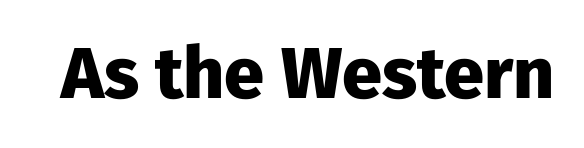
Every stem runs plumb, perpendicular to the baseline. The strip under each line holds only bare page. Proportional: the letters do not fall into vertical columns. This rendering employs a face without finishing strokes, i.e., a sans-serif. Is the type bold? Yes — the strokes are clearly thick and heavy.
